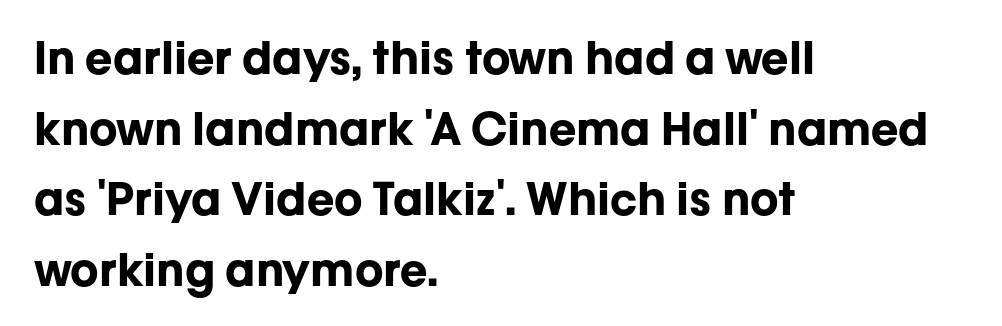
The image shows 45 px bold sans-serif type, upright; set left-aligned, normal line spacing (1.57x), normal letter spacing, not underlined; low stroke contrast and a medium x-height.
